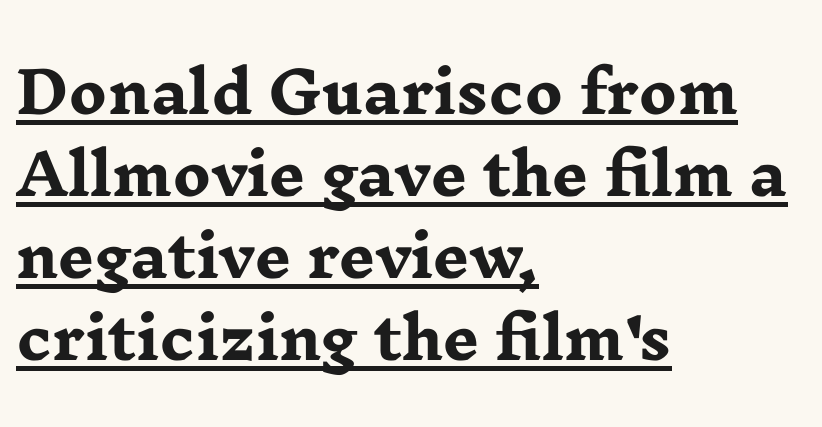
The image shows 57 px heavy, wide serif type, upright; set left-aligned, normal line spacing (1.44x), normal letter spacing, underlined; low stroke contrast and a medium x-height.
